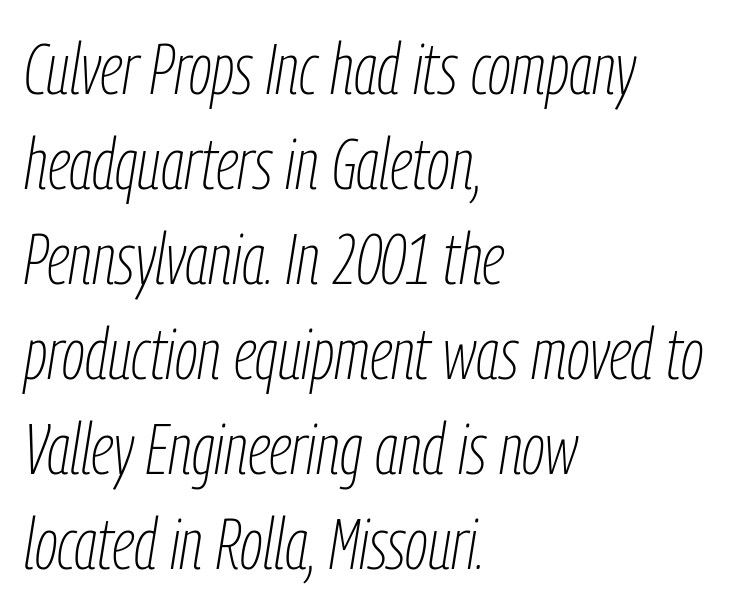
Q: Is the text bold? A: No.
Q: Is the text italic (slanted)? A: Yes, it leans right by about 9 degrees.
Q: Is the text underlined? A: No.
Q: How is the paragraph aligned? A: Left-aligned.
Q: Is the spacing between letters normal or unusually wide? A: Normal.
Q: Is the spacing between lines tight, normal or loose? A: Normal.
Q: Width (condensed, normal, or wide)? A: Condensed.
Q: Stroke contrast? A: Low.
Q: x-height? A: Medium.
Q: Monospaced? A: No.
